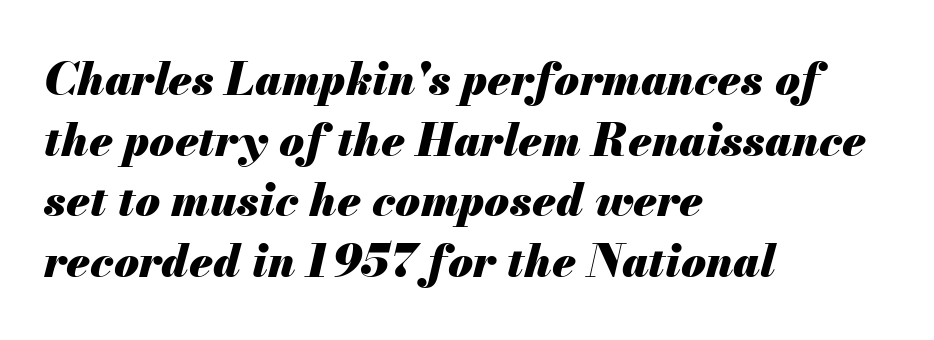
The passage shown is typed in a proportional face where columns would drift. Which margin do the lines hug? The left one — the right edge is uneven. The words here are not underlined. Nobody touched the tracking dial on this one.
